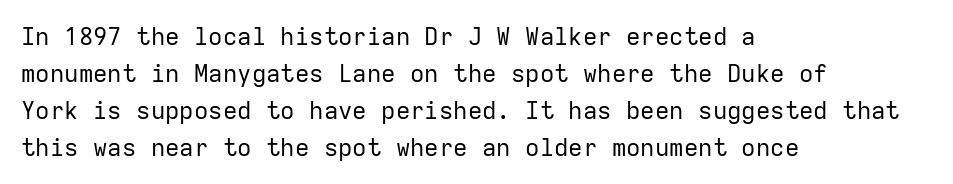
Q: Is the text bold? A: No.
Q: Is the text italic (slanted)? A: No, it is upright.
Q: Is the text underlined? A: No.
Q: How is the paragraph aligned? A: Left-aligned.
Q: Is the spacing between letters normal or unusually wide? A: Normal.
Q: Is the spacing between lines tight, normal or loose? A: Normal.
